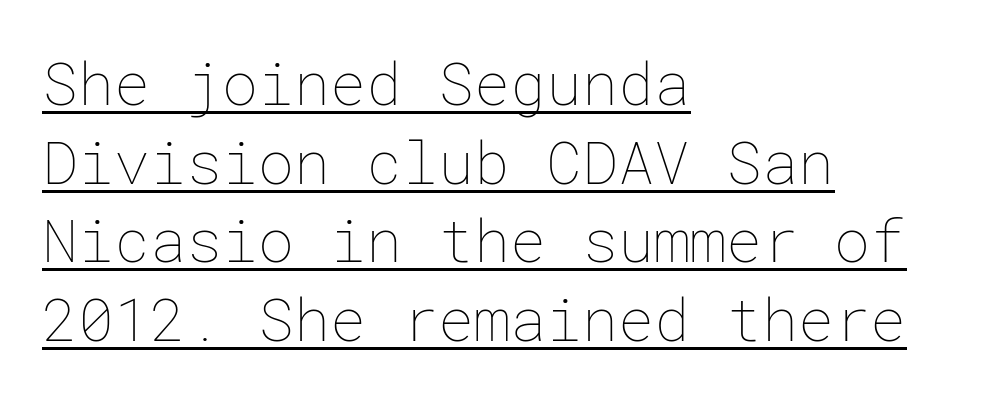
The typesetter chose a ragged-right arrangement here. Quick note: interline space is typical. Stems here are at most as thick as an everyday book face. This is roman type, the default non-slanted kind. Look at the tracking — it's just the regular setting, nothing added.
